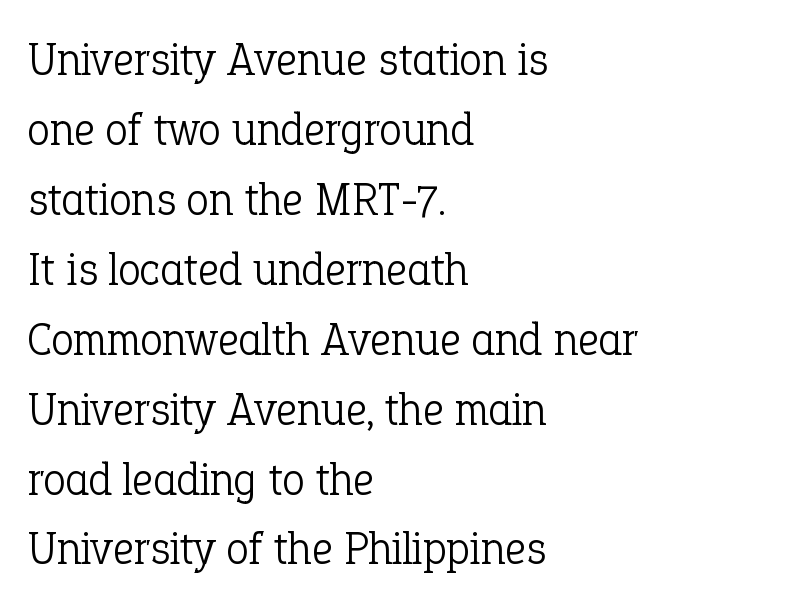
{"serif": "yes", "italic": "no", "bold": "no", "weight": "light", "width": "normal", "stroke_contrast": "low", "x_height": "medium", "monospaced": "no", "underline": "no", "align": "left", "line_spacing": "normal", "line_spacing_ratio": 1.52, "letter_spacing": "normal", "letter_spacing_em": 0.0, "glyph_px": 46}
